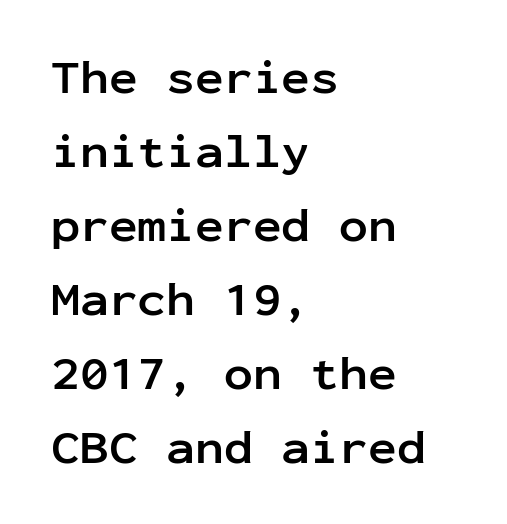
The image shows 48 px semibold sans-serif type, upright, monospaced; set left-aligned, normal line spacing (1.54x), normal letter spacing, not underlined; low stroke contrast and a medium x-height.
